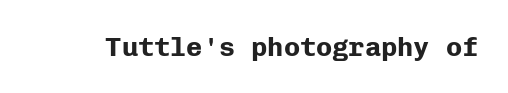
The image shows 27 px bold type, upright; set normal letter spacing, not underlined.
